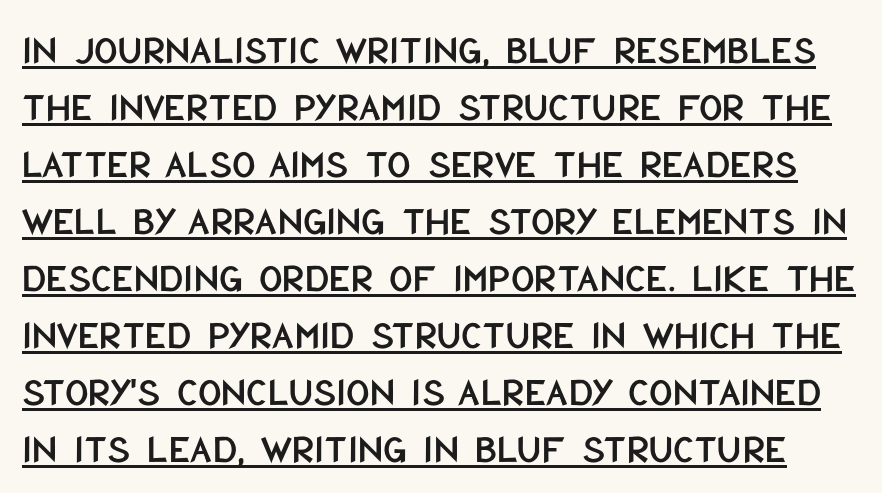
Regular leading. Glyph-to-glyph distance matches everyday printed text. Italic: no, the glyphs are upright roman. These lines are rendered in a variable-pitch font. Stroke terminals: plain, sans-serif. What decoration does the sample have? An underline.
